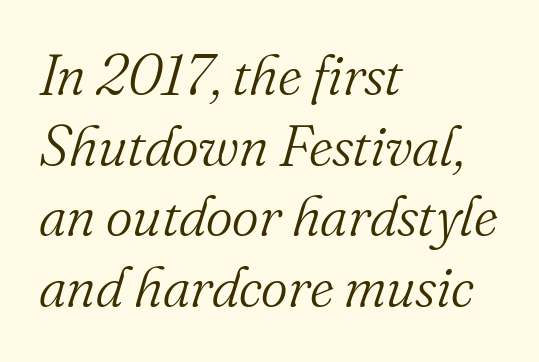
The image shows 57 px light serif type, italic (leaning right); set left-aligned, line spacing 1.24x, normal letter spacing, not underlined; medium stroke contrast and a small x-height.
